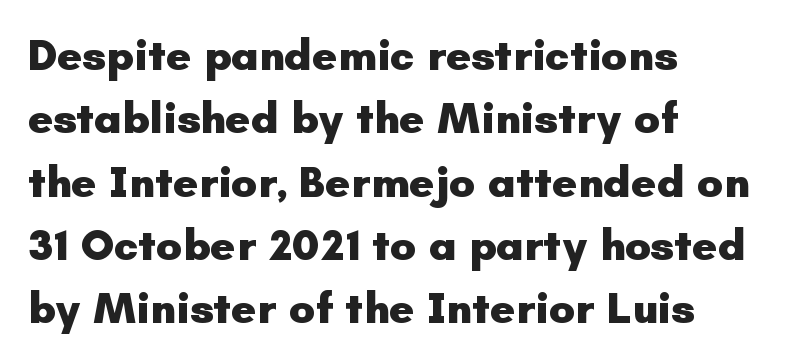
The image shows 44 px heavy sans-serif type, upright; set left-aligned, normal line spacing (1.44x), normal letter spacing, not underlined; low stroke contrast and a small x-height.
